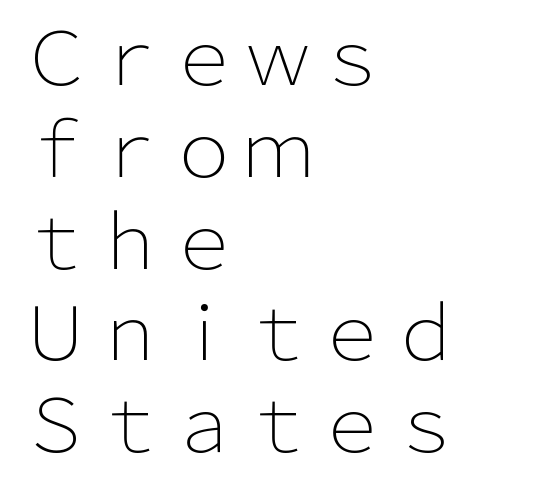
{"serif": "no", "italic": "no", "bold": "no", "weight": "light", "width": "normal", "stroke_contrast": "low", "x_height": "medium", "monospaced": "no", "underline": "no", "align": "left", "line_spacing_ratio": 1.24, "letter_spacing": "normal", "letter_spacing_em": 0.0, "glyph_px": 74}
